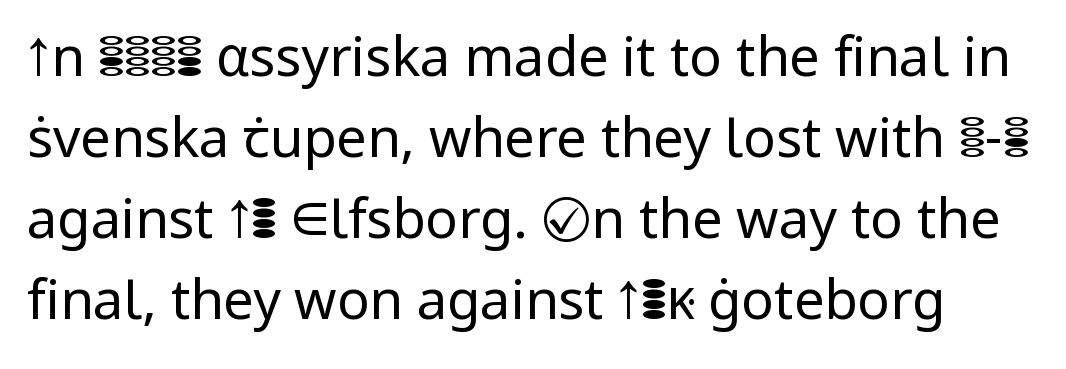
{"serif": "no", "italic": "no", "bold": "no", "weight": "regular", "width": "normal", "stroke_contrast": "low", "x_height": "medium", "monospaced": "no", "underline": "no", "line_spacing": "normal", "line_spacing_ratio": 1.5, "letter_spacing": "normal", "letter_spacing_em": 0.0, "glyph_px": 54}
